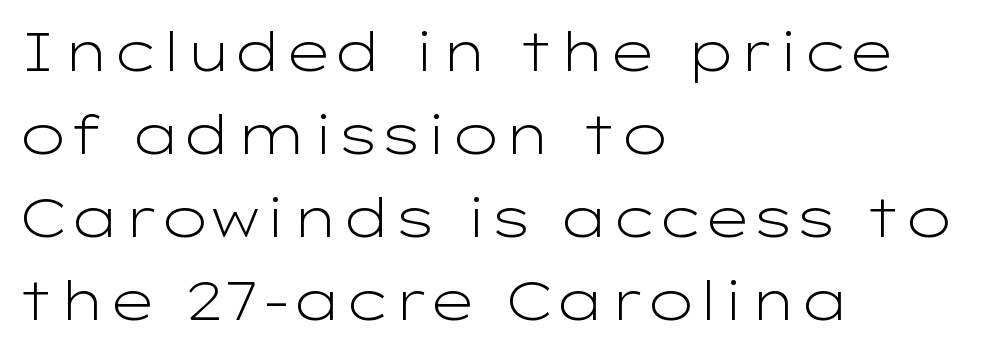
Q: Is the text bold? A: No.
Q: Is the text italic (slanted)? A: No, it is upright.
Q: Is the typeface a serif or a sans-serif typeface? A: Sans-serif.
Q: Is the text underlined? A: No.
Q: How is the paragraph aligned? A: Left-aligned.
Q: Is the spacing between letters normal or unusually wide? A: Normal.
Q: Is the spacing between lines tight, normal or loose? A: Normal.
Q: Width (condensed, normal, or wide)? A: Wide.
Q: Stroke contrast? A: Low.
Q: x-height? A: Medium.
Q: Monospaced? A: No.
